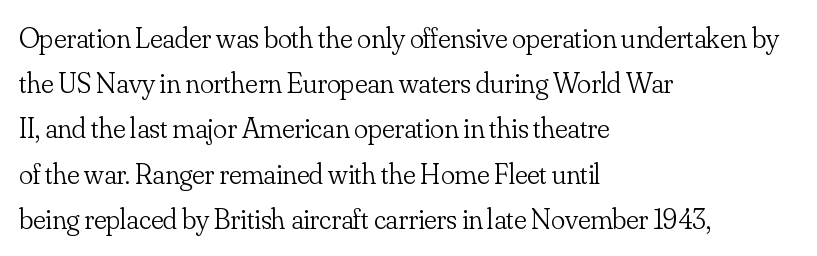
Q: Is the text bold? A: No.
Q: Is the text italic (slanted)? A: No, it is upright.
Q: Is the typeface a serif or a sans-serif typeface? A: Serif.
Q: Is the text underlined? A: No.
Q: How is the paragraph aligned? A: Left-aligned.
Q: Is the spacing between letters normal or unusually wide? A: Normal.
Q: Is the spacing between lines tight, normal or loose? A: Normal.
Q: Width (condensed, normal, or wide)? A: Normal.
Q: Stroke contrast? A: Low.
Q: x-height? A: Small.
Q: Monospaced? A: No.
